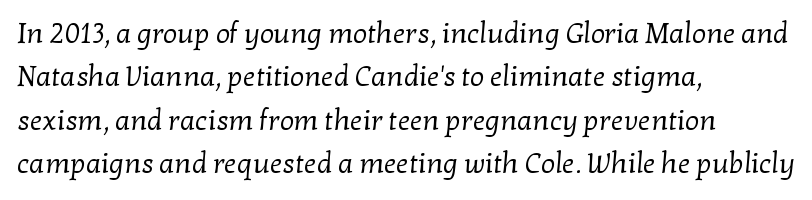
No extra tracking has been applied to these lines. No word sits above an underline. Evenly set lines give the paragraph a standard silhouette. These lines are set flush left with a ragged right edge. Nothing heavy about these letters — not bold at all. The letters advance in unequal steps, a hallmark of proportional type.
